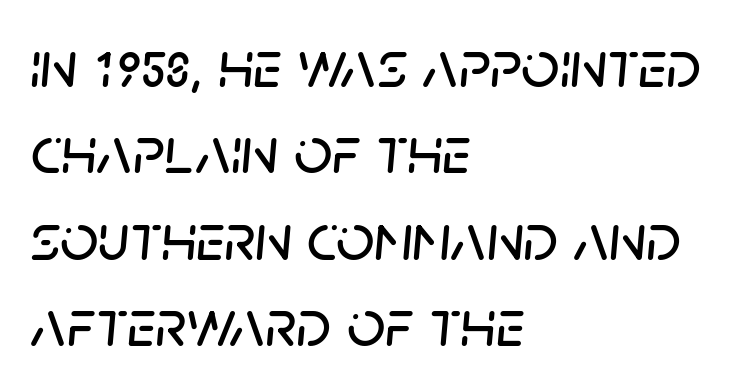
Is this a fixed-width face? No — the glyphs have proportional, varying widths. What stands out about the letter spacing? Nothing — it is the standard amount. Is the type slanted? Yes — the strokes lean at a clear angle. The foot of each line stays bare and open. Does the copy run flush right? No — it runs flush left. These lines sit exactly where default settings would place them.
